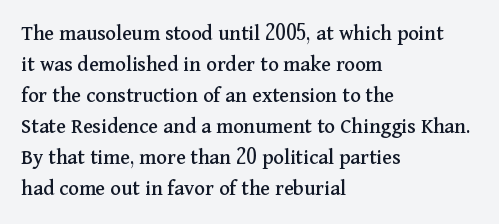
Q: Is the text italic (slanted)? A: No, it is upright.
Q: Is the text underlined? A: No.
Q: How is the paragraph aligned? A: Left-aligned.
Q: Is the spacing between letters normal or unusually wide? A: Normal.
Q: Is the spacing between lines tight, normal or loose? A: Normal.
